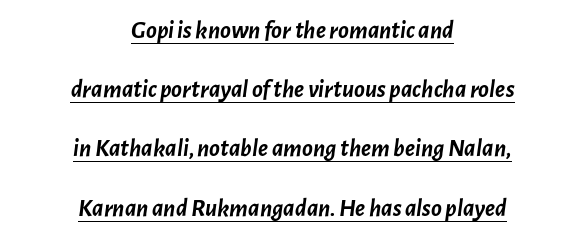
Q: Is the text bold? A: Yes.
Q: Is the text italic (slanted)? A: Yes, it leans right by about 7 degrees.
Q: Is the text underlined? A: Yes.
Q: How is the paragraph aligned? A: Centered.
Q: Is the spacing between letters normal or unusually wide? A: Normal.
Q: Is the spacing between lines tight, normal or loose? A: Loose.
